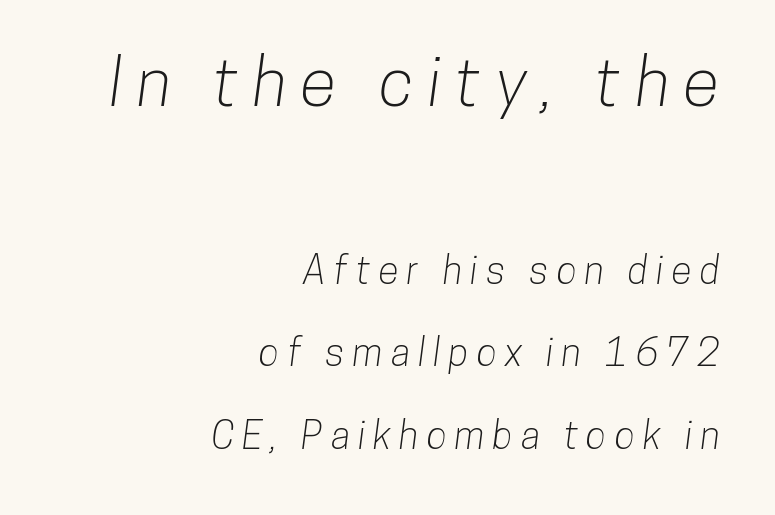
The image shows 67 px condensed sans-serif type; set right-aligned, loose line spacing (2.18x), unusually wide letter spacing (+0.21 em), not underlined; the first (top) block is 1.76x larger; low stroke contrast and a medium x-height.
